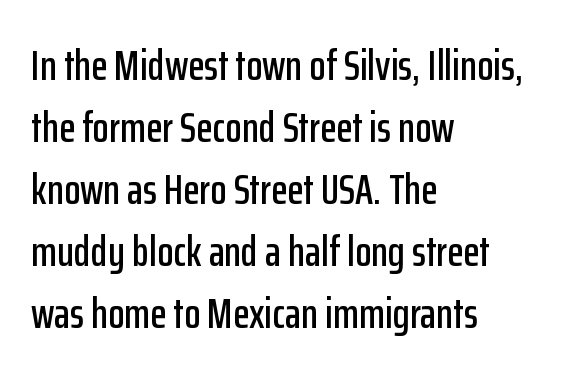
The image shows 43 px condensed sans-serif type, upright; set left-aligned, normal line spacing (1.44x), normal letter spacing, not underlined; low stroke contrast and a medium x-height.
